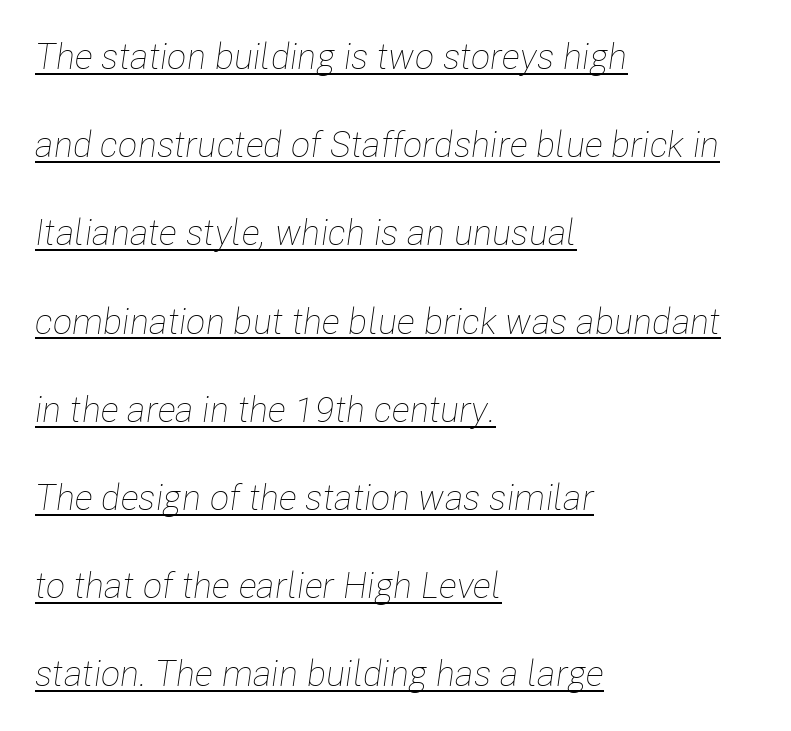
No letter is thick-stroked: the sample isn't bold. Loosely led — the rows are spread out. The letters advance in unequal steps, a hallmark of proportional type. Does the lettering tilt? It does — this is italic. In CSS terms this would be text-align: left. Spacing between characters is what you'd get straight out of the box.
